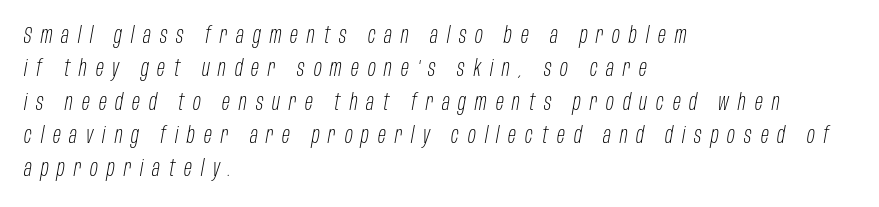
The image shows 23 px text type, italic (leaning right); set left-aligned, normal line spacing (1.45x), unusually wide letter spacing (+0.39 em), not underlined.
